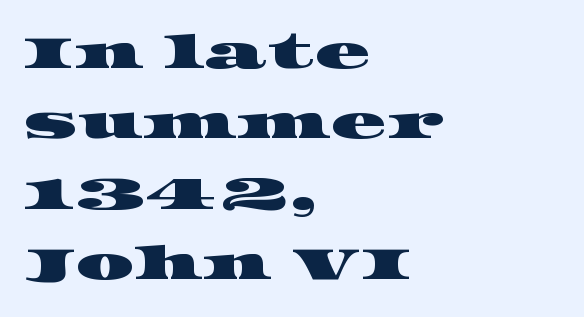
Q: Is the typeface a serif or a sans-serif typeface? A: Serif.
Q: Is the text underlined? A: No.
Q: How is the paragraph aligned? A: Left-aligned.
Q: Is the spacing between letters normal or unusually wide? A: Normal.
Q: Is the spacing between lines tight, normal or loose? A: Normal.
Q: Width (condensed, normal, or wide)? A: Wide.
Q: Stroke contrast? A: High.
Q: x-height? A: Large.
Q: Monospaced? A: No.
